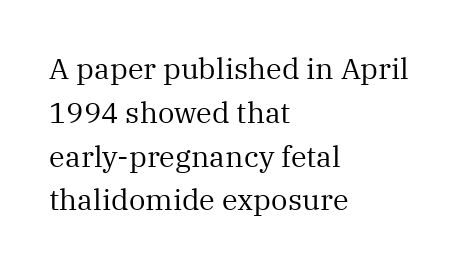
{"serif": "yes", "italic": "no", "bold": "no", "weight": "regular", "width": "normal", "stroke_contrast": "medium", "x_height": "medium", "monospaced": "no", "underline": "no", "align": "left", "line_spacing": "normal", "line_spacing_ratio": 1.51, "letter_spacing": "normal", "letter_spacing_em": 0.0, "glyph_px": 29}
